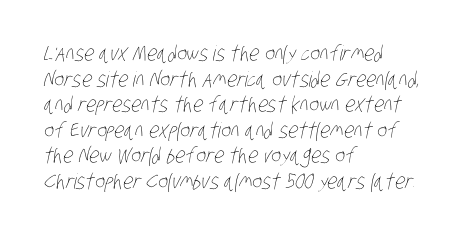
{"bold": "no", "underline": "no", "align": "left", "line_spacing_ratio": 1.22, "letter_spacing": "normal", "letter_spacing_em": 0.0, "glyph_px": 21}
